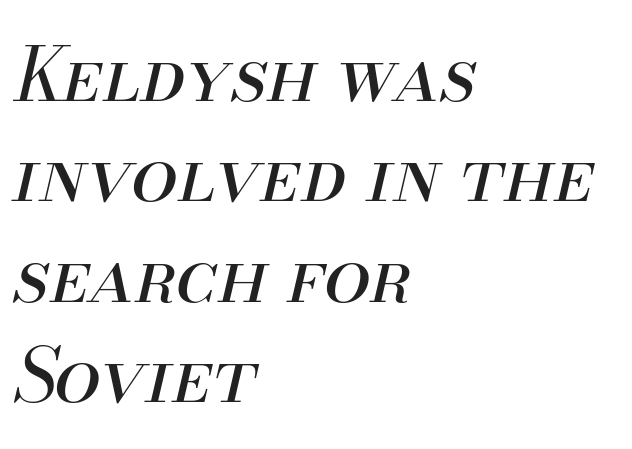
{"italic": "yes", "lean": "right", "slant_degrees": 13, "bold": "no", "weight": "regular", "width": "normal", "stroke_contrast": "medium", "x_height": "small", "monospaced": "no", "underline": "no", "align": "left", "line_spacing": "normal", "line_spacing_ratio": 1.34, "letter_spacing": "normal", "letter_spacing_em": 0.0, "glyph_px": 75}
